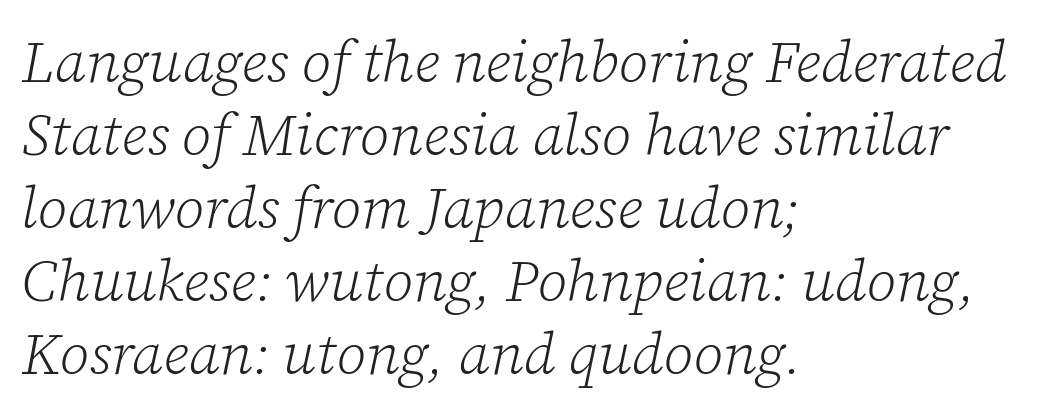
The image shows 58 px light serif type, italic (leaning right); set left-aligned, normal line spacing (1.26x), normal letter spacing, not underlined; low stroke contrast and a medium x-height.
